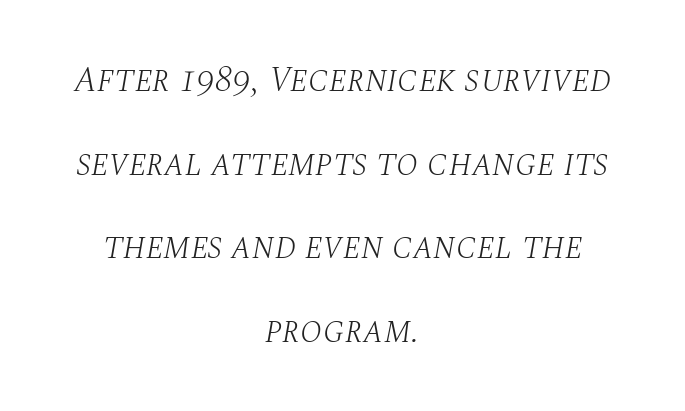
Is this a fixed-width face? No — the glyphs have proportional, varying widths. Nobody touched the tracking dial on this one. Weight: in the light-to-regular range. Regarding serifs, this sample has them.
